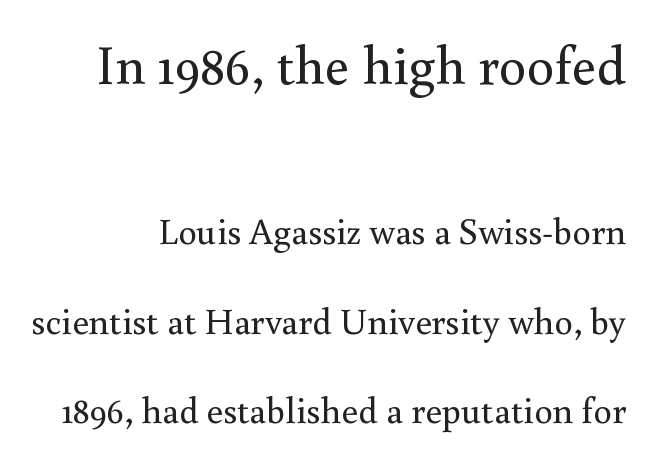
Q: Is the text bold? A: No.
Q: Is the text italic (slanted)? A: No, it is upright.
Q: Is the typeface a serif or a sans-serif typeface? A: Serif.
Q: Is the text underlined? A: No.
Q: Is the spacing between letters normal or unusually wide? A: Normal.
Q: Is the spacing between lines tight, normal or loose? A: Loose.
Q: Which block of text is set in a larger size, the first (top) or the second (bottom)? A: The first (top) one.
Q: Width (condensed, normal, or wide)? A: Normal.
Q: Stroke contrast? A: Medium.
Q: x-height? A: Small.
Q: Monospaced? A: No.
